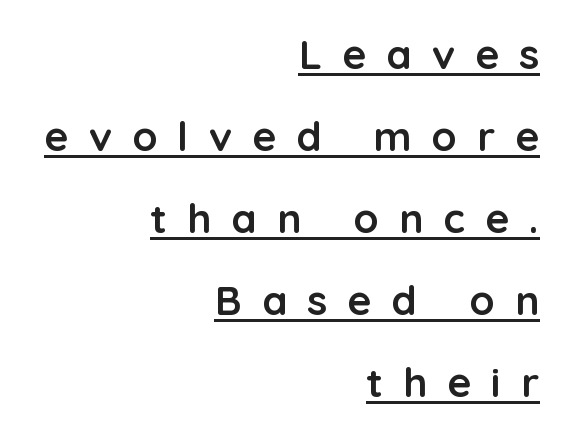
Glyph-to-glyph distance is far greater than everyday printed text. Horizontal alignment here is rightward, an uncommon choice for prose. The font family rendered here belongs to the sans-serif group. Every letter is thick-stroked: bold, no question. The rendering uses the underline text-decoration. This sample trades compactness for vertical openness between lines.
